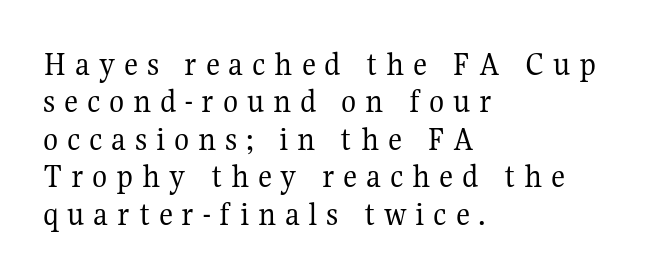
The image shows 35 px regular-weight serif type, upright; set left-aligned, tight line spacing (1.07x), unusually wide letter spacing (+0.25 em), not underlined; medium stroke contrast and a medium x-height.
